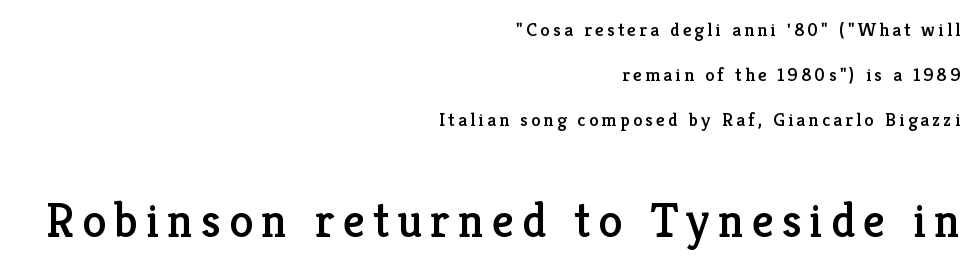
{"serif": "yes", "italic": "no", "width": "normal", "stroke_contrast": "low", "x_height": "medium", "monospaced": "no", "underline": "no", "align": "right", "line_spacing": "loose", "line_spacing_ratio": 2.36, "larger_block": "second", "size_ratio": 2.53, "glyph_px": 48}
